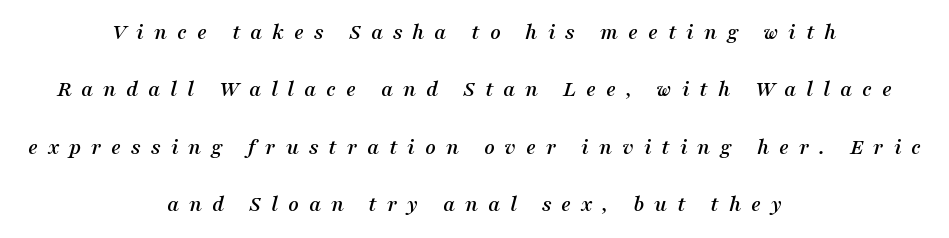
The image shows 23 px text type, italic (leaning right); set centered, loose line spacing (2.5x), unusually wide letter spacing (+0.43 em), not underlined.
